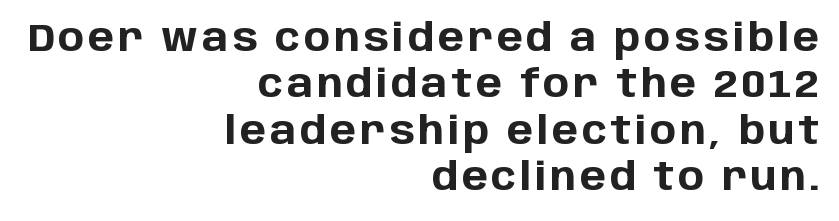
The image shows 39 px bold sans-serif type, upright; set right-aligned, line spacing 1.19x, not underlined; low stroke contrast and a large x-height.
